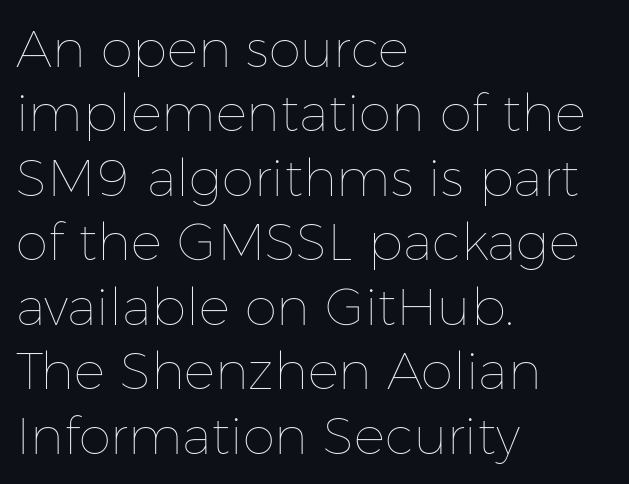
The image shows 52 px thin type, upright; set left-aligned, line spacing 1.24x, normal letter spacing, not underlined; low stroke contrast and a medium x-height.
